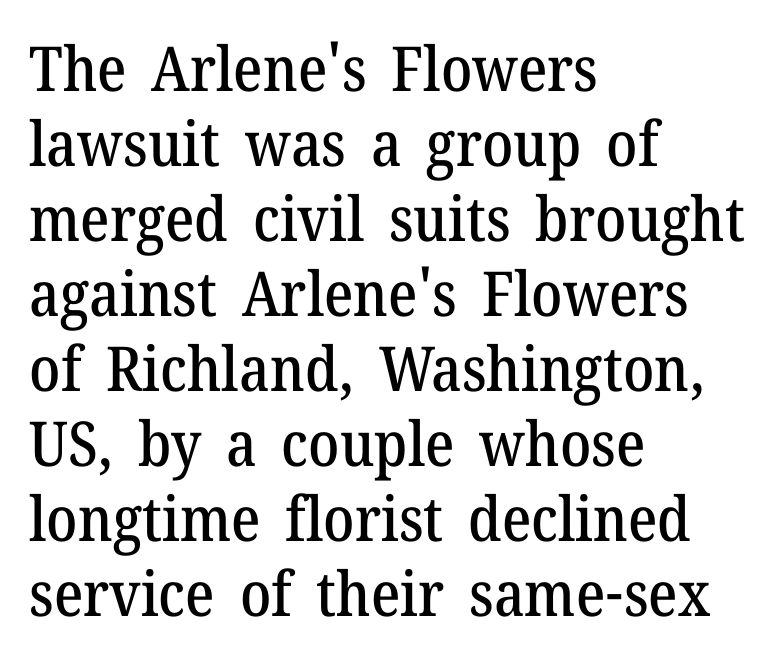
The image shows 62 px serif type, upright; set left-aligned, line spacing 1.21x, normal letter spacing, not underlined; medium stroke contrast and a medium x-height.
